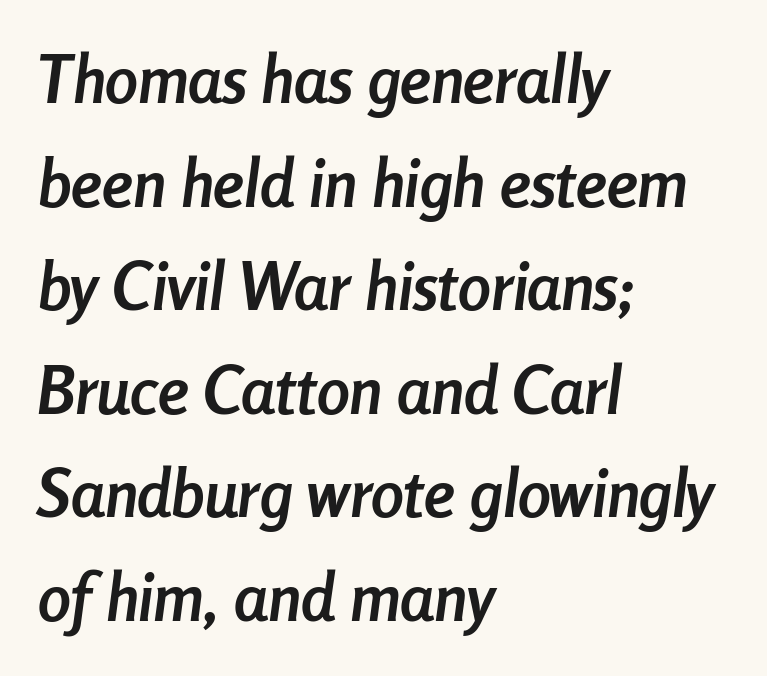
The image shows 66 px semibold, condensed type, italic (leaning right); set left-aligned, normal line spacing (1.57x), normal letter spacing, not underlined; low stroke contrast and a medium x-height.
